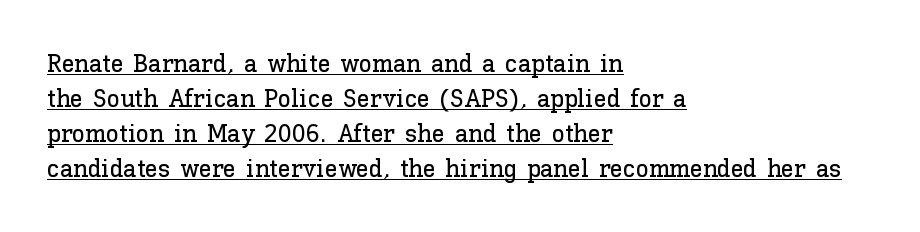
Q: Is the text italic (slanted)? A: No, it is upright.
Q: Is the text underlined? A: Yes.
Q: How is the paragraph aligned? A: Left-aligned.
Q: Is the spacing between letters normal or unusually wide? A: Normal.
Q: Is the spacing between lines tight, normal or loose? A: Normal.
